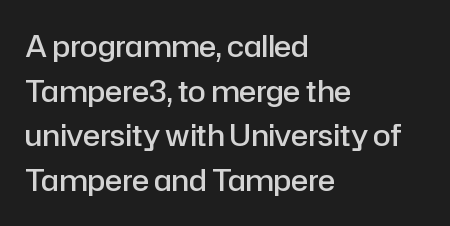
{"serif": "no", "italic": "no", "bold": "semi", "weight": "semibold", "width": "normal", "stroke_contrast": "low", "x_height": "medium", "monospaced": "no", "underline": "no", "align": "left", "line_spacing": "normal", "line_spacing_ratio": 1.54, "letter_spacing": "normal", "letter_spacing_em": 0.0, "glyph_px": 29}
